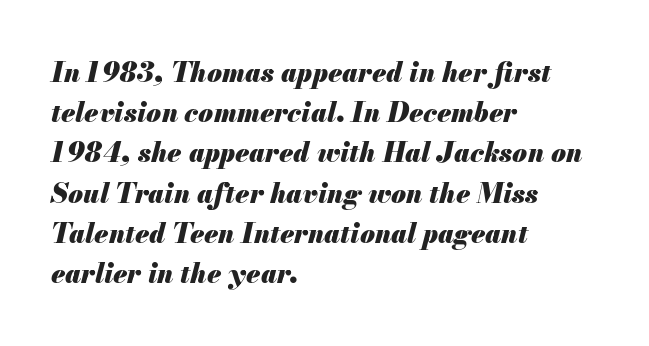
Q: Is the text bold? A: Yes.
Q: Is the text italic (slanted)? A: Yes, it leans right by about 13 degrees.
Q: Is the text underlined? A: No.
Q: How is the paragraph aligned? A: Left-aligned.
Q: Is the spacing between letters normal or unusually wide? A: Normal.
Q: Is the spacing between lines tight, normal or loose? A: Normal.
